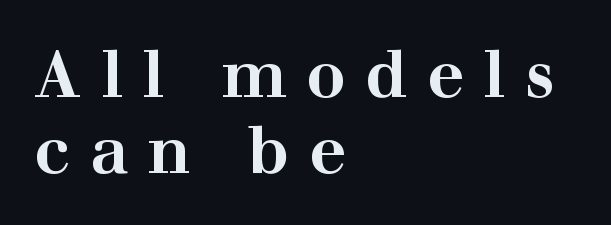
Typographic density is high because the face is bold. The face used here is proportionally spaced, like ordinary book or web type. The type family on display is of the serif kind. Lines of text with bare space underneath.
